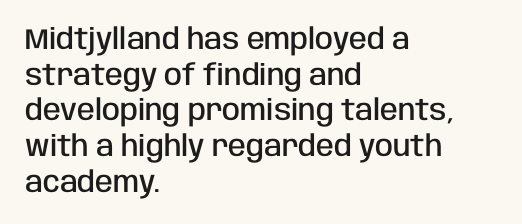
{"serif": "no", "italic": "no", "bold": "semi", "weight": "semibold", "width": "condensed", "stroke_contrast": "low", "x_height": "large", "monospaced": "no", "underline": "no", "align": "left", "line_spacing_ratio": 1.23, "letter_spacing": "normal", "letter_spacing_em": 0.0, "glyph_px": 29}
